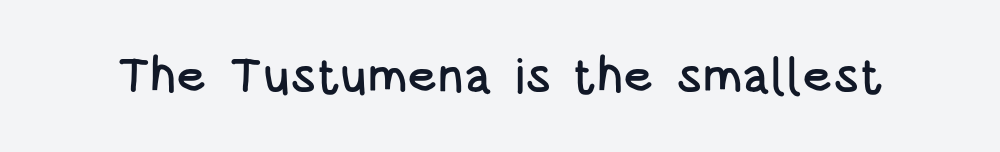
Q: Is the text italic (slanted)? A: No, it is upright.
Q: Is the typeface a serif or a sans-serif typeface? A: Sans-serif.
Q: Is the text underlined? A: No.
Q: Is the spacing between letters normal or unusually wide? A: Normal.
Q: Width (condensed, normal, or wide)? A: Condensed.
Q: Stroke contrast? A: Low.
Q: x-height? A: Large.
Q: Monospaced? A: No.
